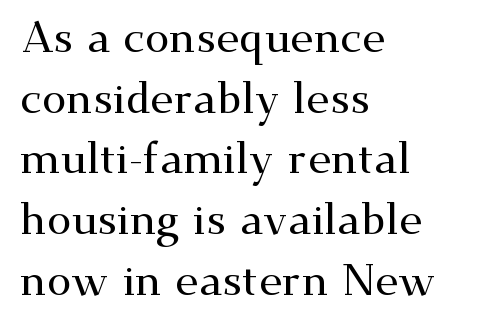
A student would call this left alignment; a typographer would say flush left, rag right. Little horizontal feet cap the strokes, marking this as serif type. No italicization has been applied; the sample stays upright. The type is set solid horizontally, with unmodified tracking. The letters advance in unequal steps, a hallmark of proportional type.
